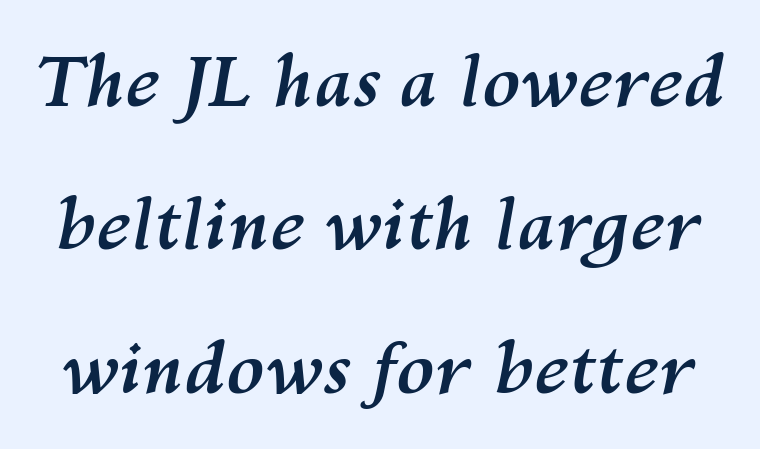
The image shows 70 px semibold type, italic (leaning right); set loose line spacing (2.05x), normal letter spacing, not underlined; medium stroke contrast and a medium x-height.
